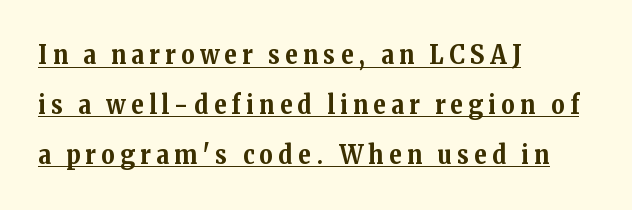
Q: Is the text bold? A: Yes.
Q: Is the text italic (slanted)? A: No, it is upright.
Q: Is the text underlined? A: Yes.
Q: How is the paragraph aligned? A: Left-aligned.
Q: Is the spacing between letters normal or unusually wide? A: Unusually wide.
Q: Is the spacing between lines tight, normal or loose? A: Loose.
